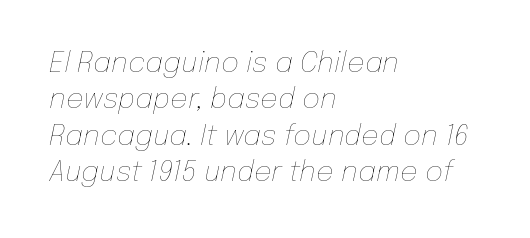
The baseline area is clear. The compositor pushed each line to the left boundary. Spacing between characters is what you'd get straight out of the box. Summary of vertical rhythm: regular, with standard interline spacing.
